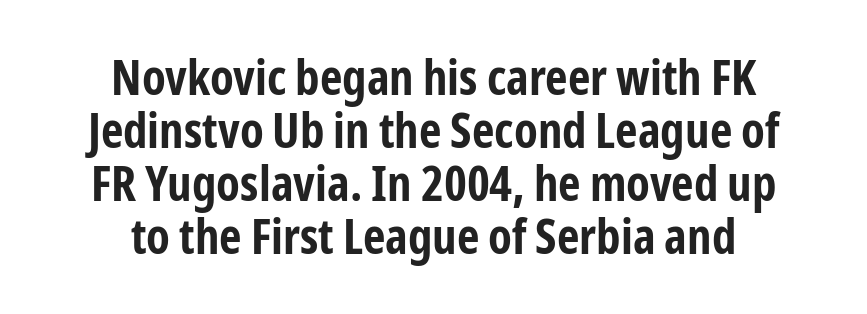
The image shows 49 px bold, condensed sans-serif type, upright; set centered, tight line spacing (1.08x), normal letter spacing, not underlined; low stroke contrast and a medium x-height.
